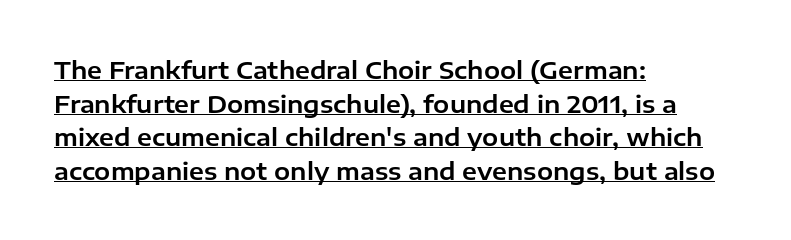
Italic: no, the glyphs are upright roman. Tracking here is standard; glyphs follow each other at the usual distance. One glance says typical: line gaps are just what's usual. Check the space under the baseline: a stroke is drawn there.
